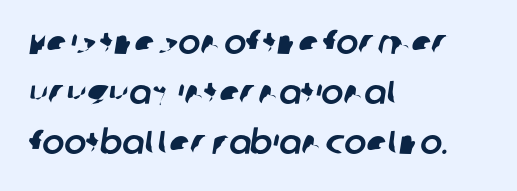
Q: Is the typeface a serif or a sans-serif typeface? A: Sans-serif.
Q: Is the text underlined? A: No.
Q: How is the paragraph aligned? A: Left-aligned.
Q: Is the spacing between letters normal or unusually wide? A: Normal.
Q: Is the spacing between lines tight, normal or loose? A: Normal.
Q: Width (condensed, normal, or wide)? A: Normal.
Q: Stroke contrast? A: Low.
Q: x-height? A: Large.
Q: Monospaced? A: No.
